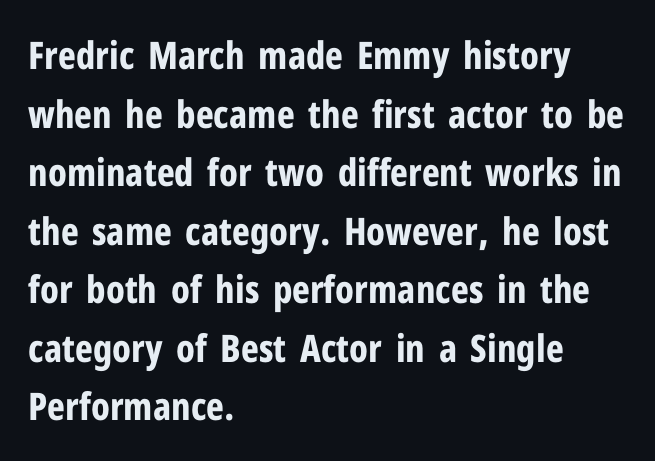
Nothing sits at the stroke ends, so this counts as sans-serif. The face used here is proportionally spaced, like ordinary book or web type. This sample uses plain, unmodified letter spacing. Which margin do the lines hug? The left one — the right edge is uneven. The typesetting leans heavy: a genuine bold.
